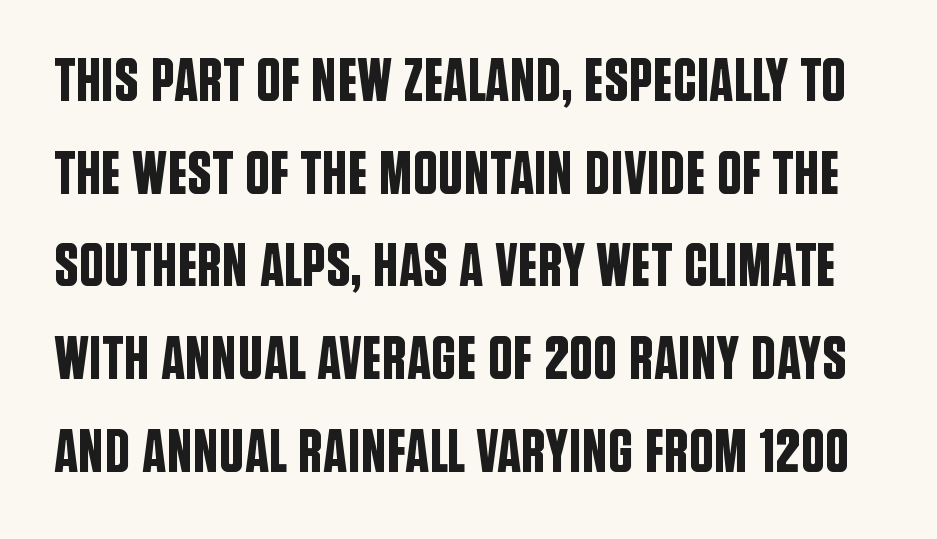
The image shows 61 px condensed sans-serif type, upright; set normal line spacing (1.52x), normal letter spacing, not underlined; low stroke contrast and a large x-height.
